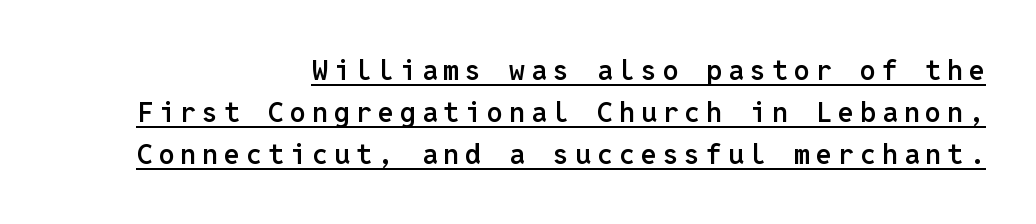
The image shows 28 px semibold sans-serif type, upright, monospaced; set right-aligned, normal line spacing (1.5x), unusually wide letter spacing (+0.22 em), underlined; low stroke contrast and a medium x-height.
